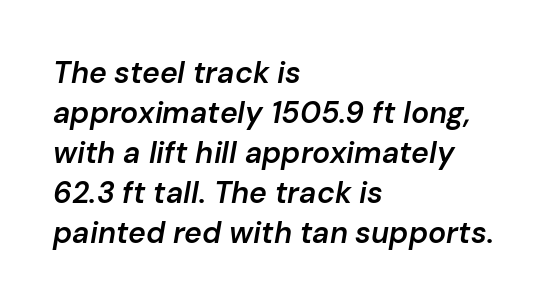
{"italic": "yes", "lean": "right", "slant_degrees": 10, "bold": "semi", "weight": "semibold", "width": "normal", "stroke_contrast": "low", "x_height": "medium", "monospaced": "no", "underline": "no", "align": "left", "line_spacing": "normal", "line_spacing_ratio": 1.33, "letter_spacing": "normal", "letter_spacing_em": 0.0, "glyph_px": 30}
